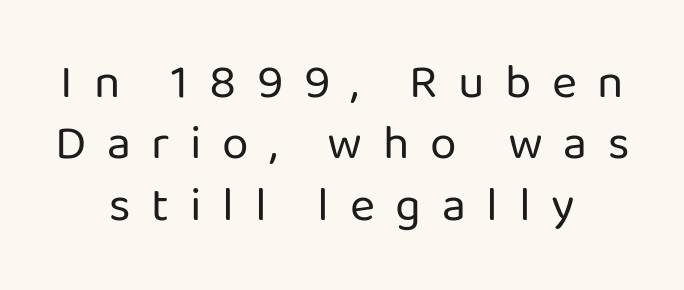
Q: Is the text bold? A: No.
Q: Is the text italic (slanted)? A: No, it is upright.
Q: Is the typeface a serif or a sans-serif typeface? A: Sans-serif.
Q: Is the text underlined? A: No.
Q: How is the paragraph aligned? A: Centered.
Q: Is the spacing between letters normal or unusually wide? A: Unusually wide.
Q: Is the spacing between lines tight, normal or loose? A: Normal.
Q: Width (condensed, normal, or wide)? A: Normal.
Q: Stroke contrast? A: Low.
Q: x-height? A: Medium.
Q: Monospaced? A: No.
